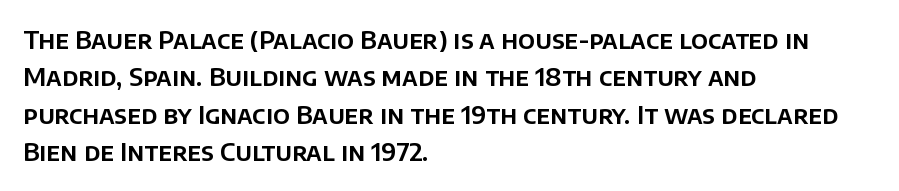
The rendering anchors every line to the left-hand side. The vertical gap from one line to the next is medium. The letterforms sit shoulder to shoulder at normal distance. Lines of text with bare space underneath. This is roman type, the default non-slanted kind.
